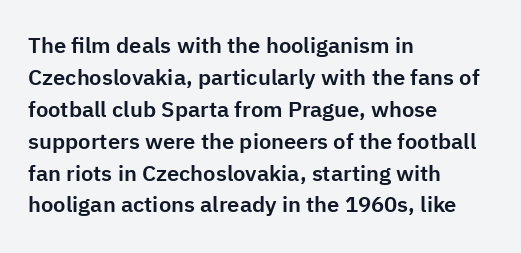
Left-aligned paragraph, ragged on the right. Rendered with straight, roman letterforms. Successive baselines arrive at the customary interval. Descenders are the only things crossing below the line. Is the letter spacing exaggerated? No — it looks like the ordinary default.
